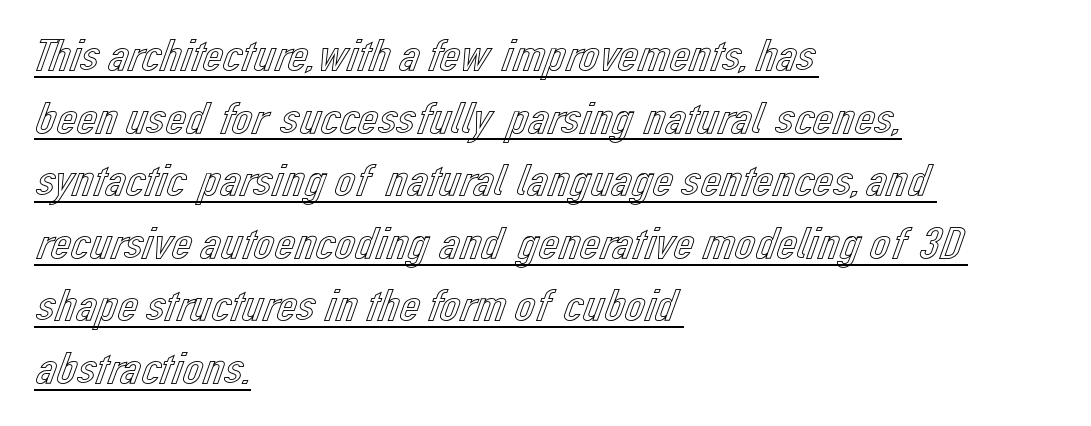
The text block is weighted toward the left margin, trailing off unevenly rightward. Caption: lettering with a line underneath. Each letter keeps its own natural width here, so spacing adapts to shape. If you measured baseline to baseline, you'd find a middling distance.
